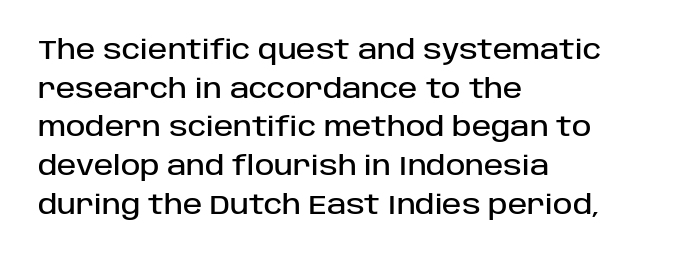
{"italic": "no", "underline": "no", "align": "left", "line_spacing": "normal", "line_spacing_ratio": 1.49, "letter_spacing": "normal", "letter_spacing_em": 0.0, "glyph_px": 26}
